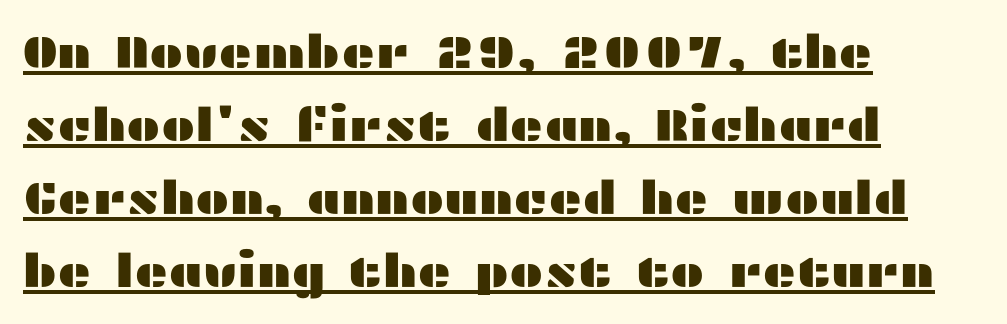
The image shows 46 px wide sans-serif type, upright; set left-aligned, normal line spacing (1.59x), normal letter spacing, underlined; medium stroke contrast and a medium x-height.
